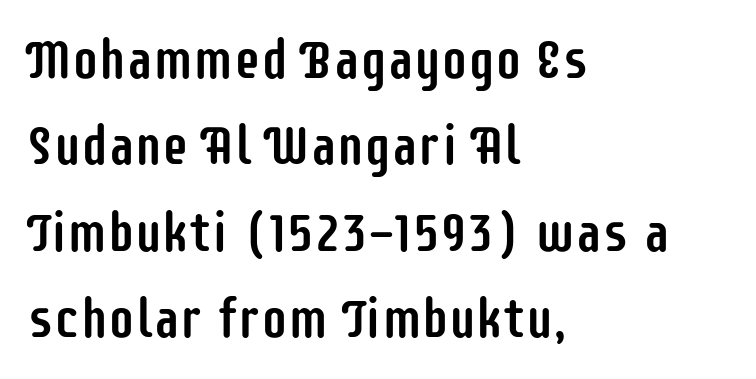
What stands out about the letter spacing? Nothing — it is the standard amount. Tall strokes in this sample are plumb rather than angled. The face used here is proportionally spaced, like ordinary book or web type. This sample uses a sans-serif face.
